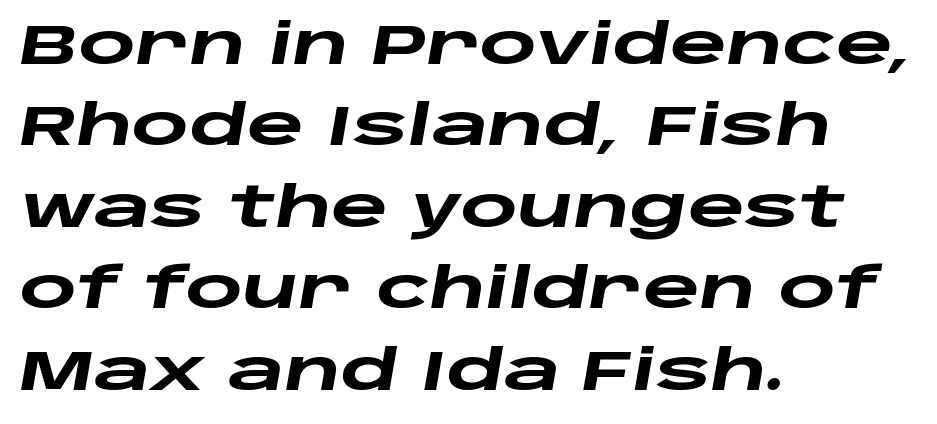
Q: Is the text bold? A: Yes.
Q: Is the text italic (slanted)? A: Yes, it leans right by about 10 degrees.
Q: Is the text underlined? A: No.
Q: How is the paragraph aligned? A: Left-aligned.
Q: Is the spacing between letters normal or unusually wide? A: Normal.
Q: Is the spacing between lines tight, normal or loose? A: Normal.
Q: Width (condensed, normal, or wide)? A: Wide.
Q: Stroke contrast? A: Low.
Q: x-height? A: Large.
Q: Monospaced? A: No.
